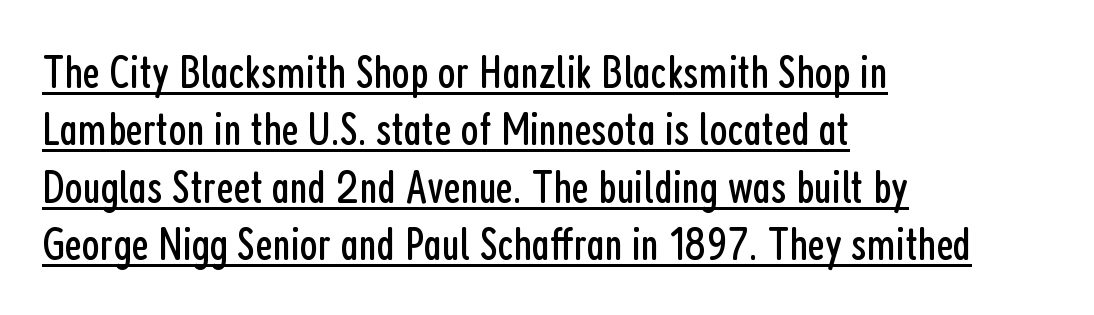
{"serif": "no", "italic": "no", "bold": "no", "weight": "regular", "width": "condensed", "stroke_contrast": "low", "x_height": "medium", "monospaced": "no", "underline": "yes", "align": "left", "line_spacing_ratio": 1.22, "letter_spacing": "normal", "letter_spacing_em": 0.0, "glyph_px": 47}
